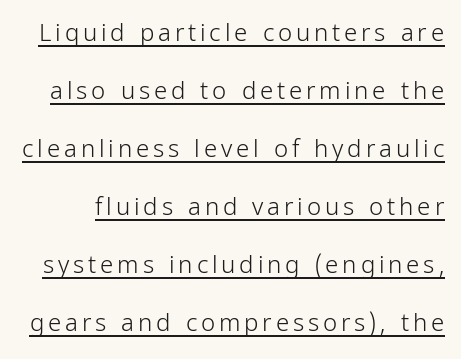
The image shows 24 px text type, upright; set loose line spacing (2.42x), underlined.
